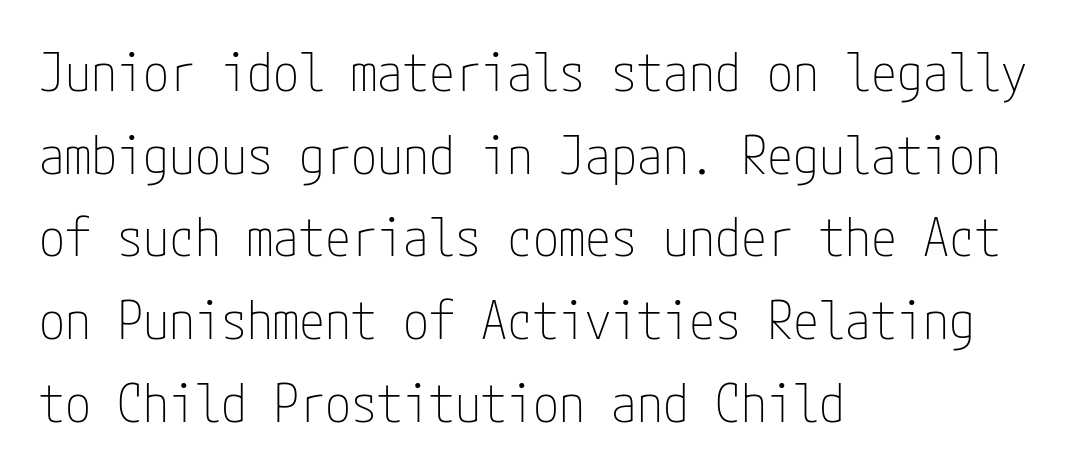
The image shows 52 px thin, condensed sans-serif type, upright; set left-aligned, normal line spacing (1.59x), normal letter spacing, not underlined; low stroke contrast and a medium x-height.
